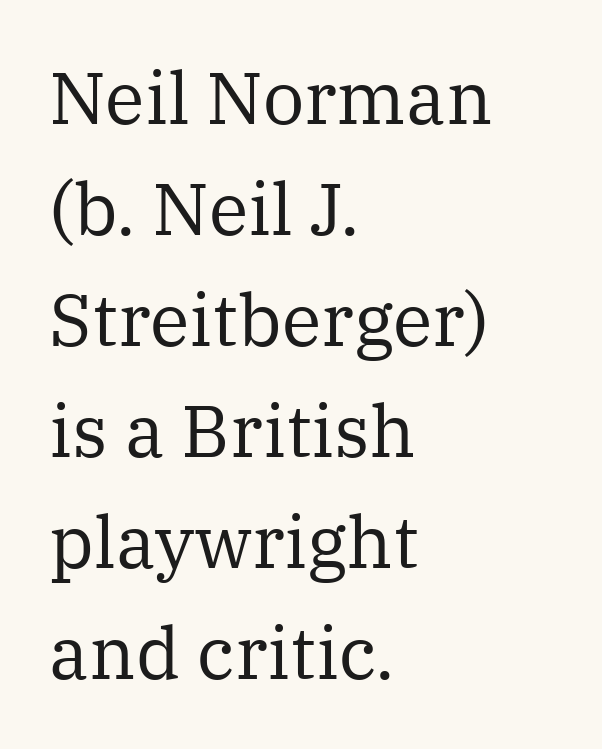
Q: Is the text bold? A: No.
Q: Is the text italic (slanted)? A: No, it is upright.
Q: Is the typeface a serif or a sans-serif typeface? A: Serif.
Q: Is the text underlined? A: No.
Q: How is the paragraph aligned? A: Left-aligned.
Q: Is the spacing between letters normal or unusually wide? A: Normal.
Q: Is the spacing between lines tight, normal or loose? A: Normal.
Q: Width (condensed, normal, or wide)? A: Normal.
Q: Stroke contrast? A: Medium.
Q: x-height? A: Medium.
Q: Monospaced? A: No.
